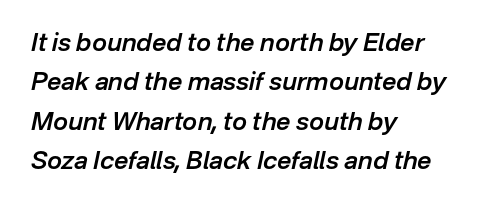
Letters rest on an invisible, unmarked baseline. The typesetting leans somewhat heavy: a semibold. A typesetter would mark this as italic. The leading is moderate, giving the passage an even texture. The ragged edge is on the right, which tells us the setting is flush left. Observe the ordinary spacing: letters are neighbours, not strangers.
